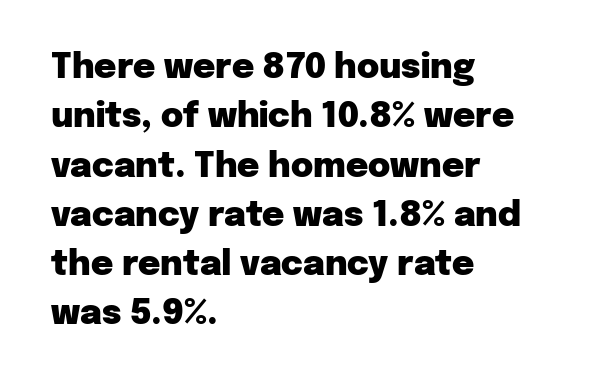
These lines carry a lot of weight — the face is fully bold. The glyphs in this specimen are sans serif. These lines are set flush left with a ragged right edge. Posture: straight, roman, zero tilt. Lines of text with bare space underneath. Short note: letters normally spaced.
